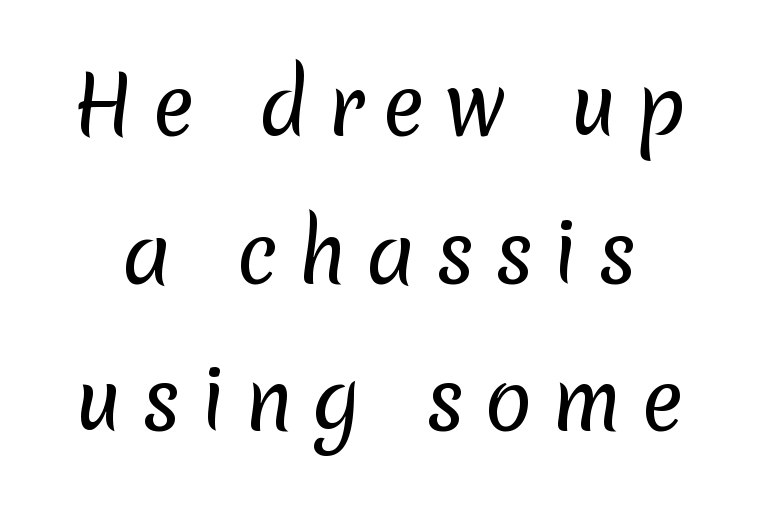
{"serif": "no", "bold": "no", "weight": "regular", "width": "normal", "stroke_contrast": "low", "x_height": "medium", "monospaced": "no", "underline": "no", "line_spacing_ratio": 1.87, "letter_spacing": "wide", "letter_spacing_em": 0.24, "glyph_px": 79}
